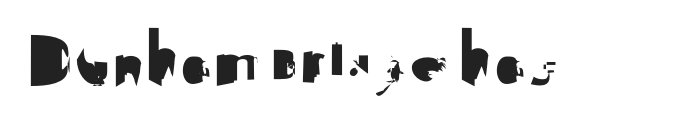
{"serif": "no", "italic": "no", "width": "normal", "stroke_contrast": "medium", "x_height": "small", "monospaced": "no", "underline": "no", "letter_spacing": "normal", "letter_spacing_em": 0.0, "glyph_px": 77}
